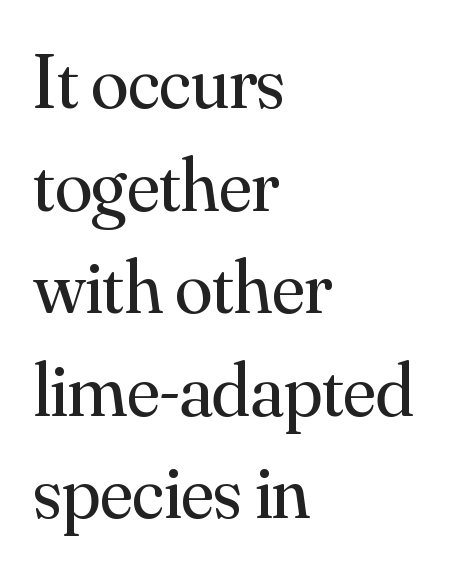
Note: serifs present on the glyphs. Rows of type keep a routine distance in the vertical direction. The rag falls on the right side of this text block. Plain, unruled lines of type. The passage shown has conventional tracking throughout. You could not count columns in this text — the font is proportionally spaced.
